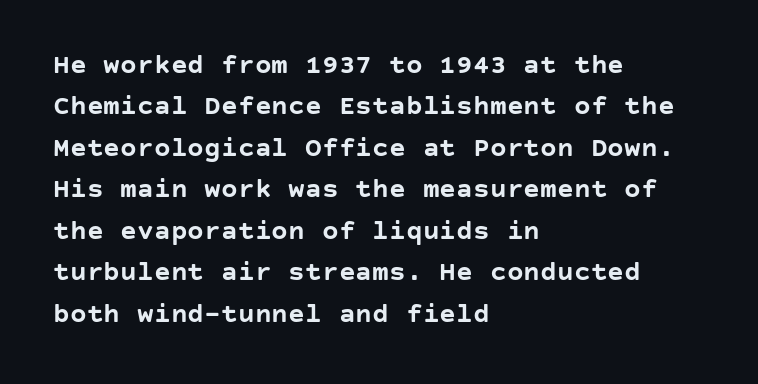
{"serif": "no", "italic": "no", "bold": "yes", "weight": "semibold", "width": "normal", "stroke_contrast": "low", "x_height": "large", "underline": "no", "align": "left", "line_spacing": "normal", "line_spacing_ratio": 1.48, "letter_spacing": "normal", "letter_spacing_em": 0.0, "glyph_px": 28}
